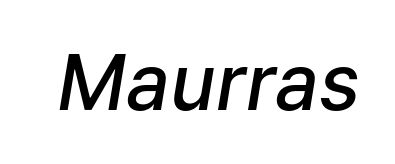
{"italic": "yes", "lean": "right", "slant_degrees": 9, "bold": "semi", "weight": "semibold", "width": "normal", "stroke_contrast": "low", "x_height": "medium", "monospaced": "no", "underline": "no", "letter_spacing": "normal", "letter_spacing_em": 0.0, "glyph_px": 77}
